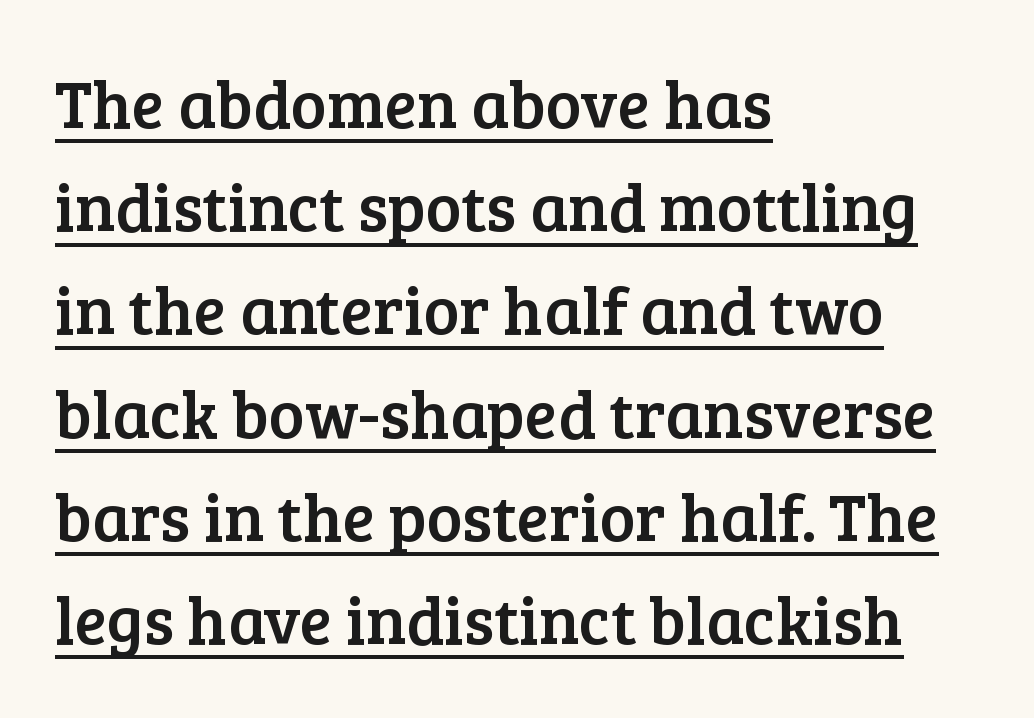
The image shows 67 px serif type, upright; set left-aligned, normal line spacing (1.54x), normal letter spacing, underlined; low stroke contrast and a medium x-height.
